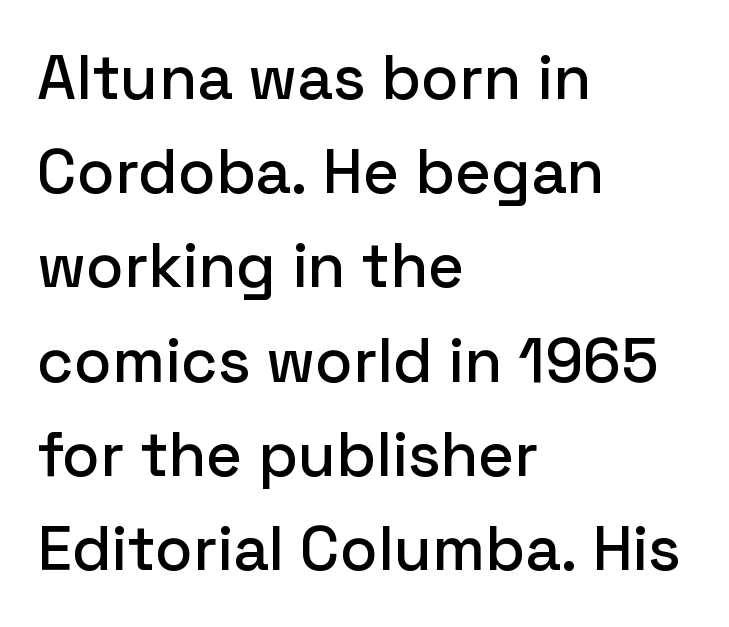
{"serif": "no", "italic": "no", "width": "normal", "stroke_contrast": "low", "x_height": "medium", "monospaced": "no", "underline": "no", "align": "left", "line_spacing": "normal", "line_spacing_ratio": 1.52, "letter_spacing": "normal", "letter_spacing_em": 0.0, "glyph_px": 62}
